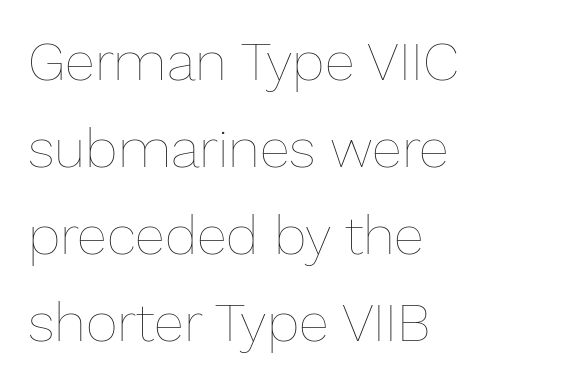
{"italic": "no", "bold": "no", "weight": "thin", "width": "normal", "stroke_contrast": "low", "x_height": "medium", "monospaced": "no", "underline": "no", "align": "left", "line_spacing": "normal", "line_spacing_ratio": 1.58, "letter_spacing": "normal", "letter_spacing_em": 0.0, "glyph_px": 55}
